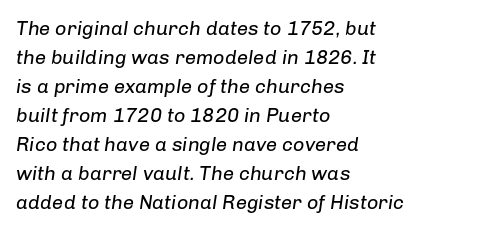
Q: Is the text bold? A: No.
Q: Is the text italic (slanted)? A: Yes, it leans right by about 8 degrees.
Q: Is the text underlined? A: No.
Q: How is the paragraph aligned? A: Left-aligned.
Q: Is the spacing between letters normal or unusually wide? A: Normal.
Q: Is the spacing between lines tight, normal or loose? A: Normal.
